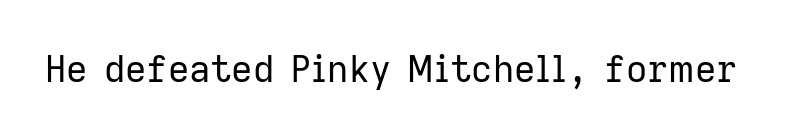
The image shows 37 px regular-weight sans-serif type, upright; set normal letter spacing, not underlined; low stroke contrast and a medium x-height.
